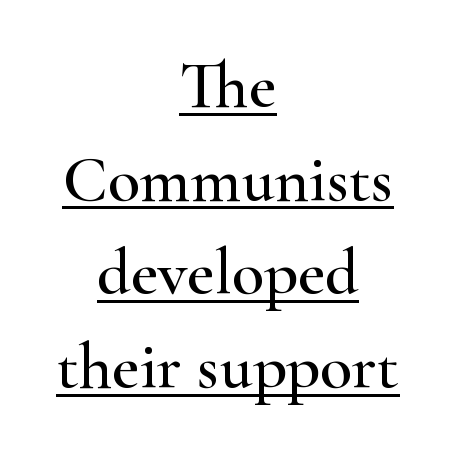
Q: Is the text italic (slanted)? A: No, it is upright.
Q: Is the typeface a serif or a sans-serif typeface? A: Serif.
Q: Is the text underlined? A: Yes.
Q: How is the paragraph aligned? A: Centered.
Q: Is the spacing between letters normal or unusually wide? A: Normal.
Q: Is the spacing between lines tight, normal or loose? A: Normal.
Q: Width (condensed, normal, or wide)? A: Wide.
Q: Stroke contrast? A: High.
Q: x-height? A: Small.
Q: Monospaced? A: No.
